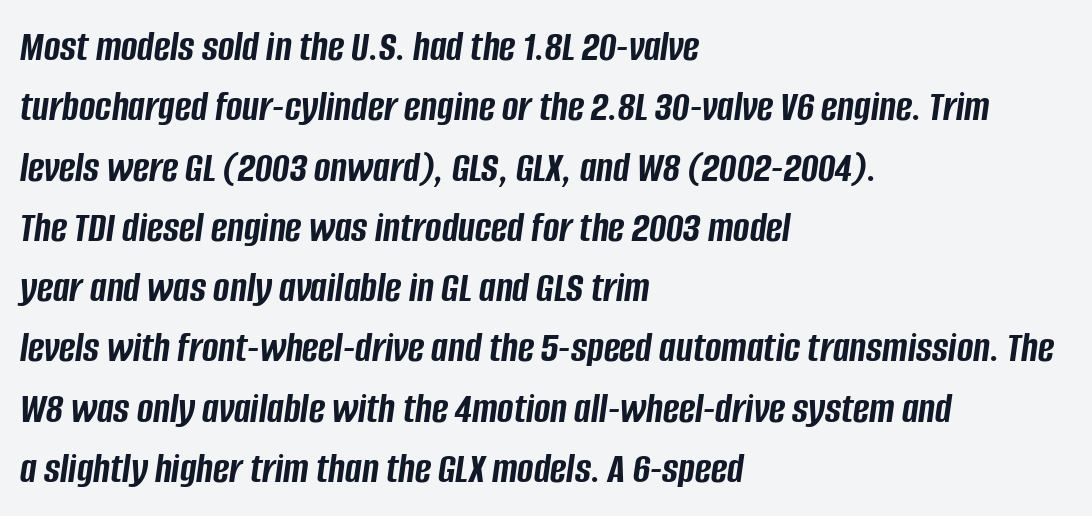
Lines of text with bare space underneath. An italicized treatment has been applied to the whole sample. Glyph-to-glyph distance matches everyday printed text. Is there much room between lines? A standard amount, neither cramped nor airy. Summary of weight: heavy, a full bold.
